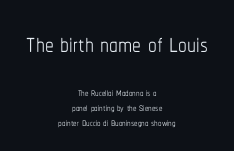
{"italic": "no", "bold": "no", "weight": "thin", "width": "condensed", "stroke_contrast": "low", "x_height": "medium", "monospaced": "no", "underline": "no", "align": "center", "line_spacing": "tight", "line_spacing_ratio": 1.06, "letter_spacing": "normal", "letter_spacing_em": 0.0, "larger_block": "first", "size_ratio": 2.5, "glyph_px": 35}
